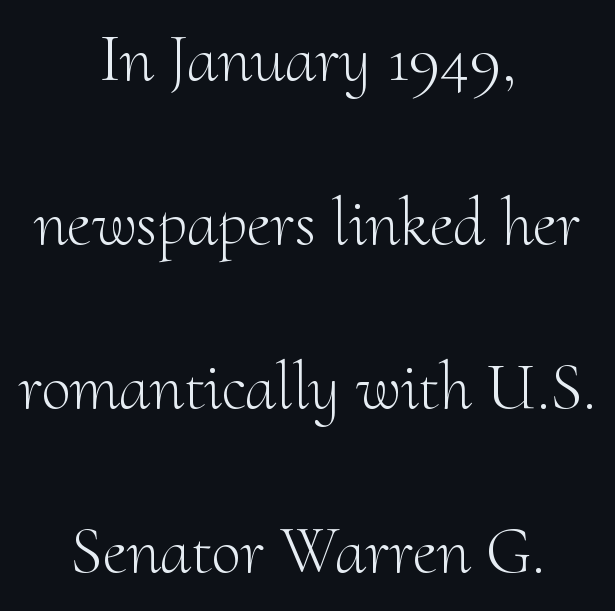
Q: Is the text bold? A: No.
Q: Is the text italic (slanted)? A: No, it is upright.
Q: Is the typeface a serif or a sans-serif typeface? A: Serif.
Q: Is the text underlined? A: No.
Q: How is the paragraph aligned? A: Centered.
Q: Is the spacing between letters normal or unusually wide? A: Normal.
Q: Is the spacing between lines tight, normal or loose? A: Loose.
Q: Width (condensed, normal, or wide)? A: Normal.
Q: Stroke contrast? A: Medium.
Q: x-height? A: Small.
Q: Monospaced? A: No.
